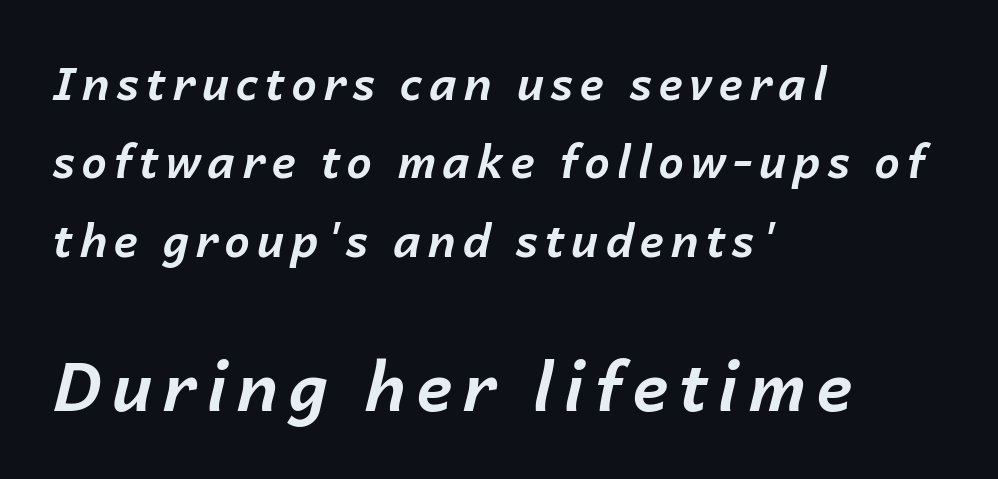
{"italic": "yes", "lean": "right", "slant_degrees": 14, "bold": "yes", "weight": "bold", "width": "normal", "stroke_contrast": "low", "x_height": "medium", "monospaced": "no", "underline": "no", "align": "left", "line_spacing_ratio": 1.74, "larger_block": "second", "size_ratio": 1.49, "glyph_px": 67}
